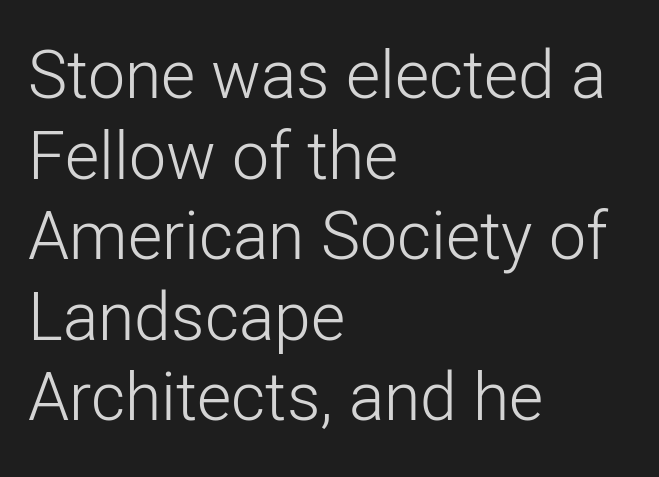
{"serif": "no", "italic": "no", "bold": "no", "weight": "light", "width": "normal", "stroke_contrast": "low", "x_height": "medium", "monospaced": "no", "underline": "no", "align": "left", "line_spacing_ratio": 1.22, "letter_spacing": "normal", "letter_spacing_em": 0.0, "glyph_px": 66}
